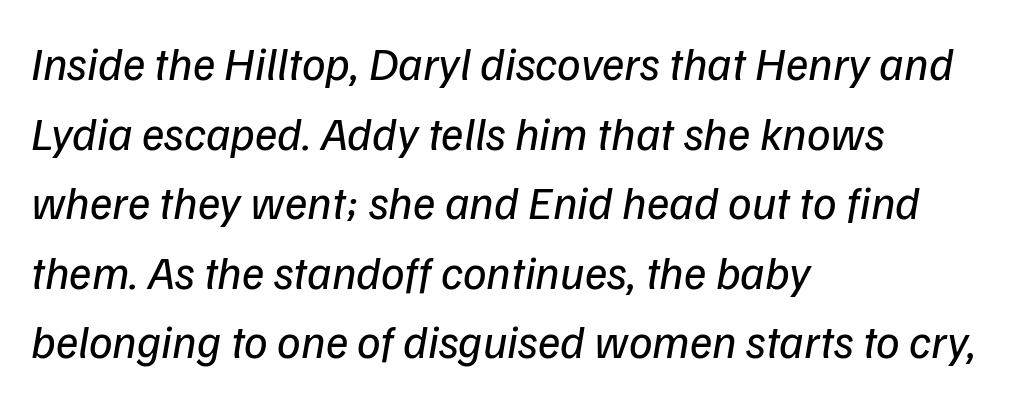
The image shows 47 px regular-weight sans-serif type; set left-aligned, normal line spacing (1.48x), normal letter spacing, not underlined; low stroke contrast and a medium x-height.
